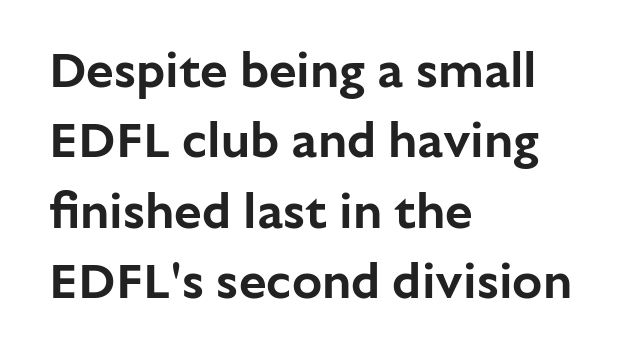
{"serif": "no", "italic": "no", "width": "normal", "stroke_contrast": "low", "x_height": "medium", "monospaced": "no", "underline": "no", "align": "left", "line_spacing": "normal", "line_spacing_ratio": 1.41, "letter_spacing": "normal", "letter_spacing_em": 0.0, "glyph_px": 50}
